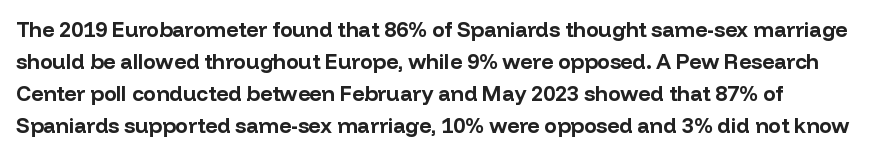
Q: Is the text bold? A: Yes.
Q: Is the text italic (slanted)? A: No, it is upright.
Q: Is the text underlined? A: No.
Q: Is the spacing between letters normal or unusually wide? A: Normal.
Q: Is the spacing between lines tight, normal or loose? A: Normal.
